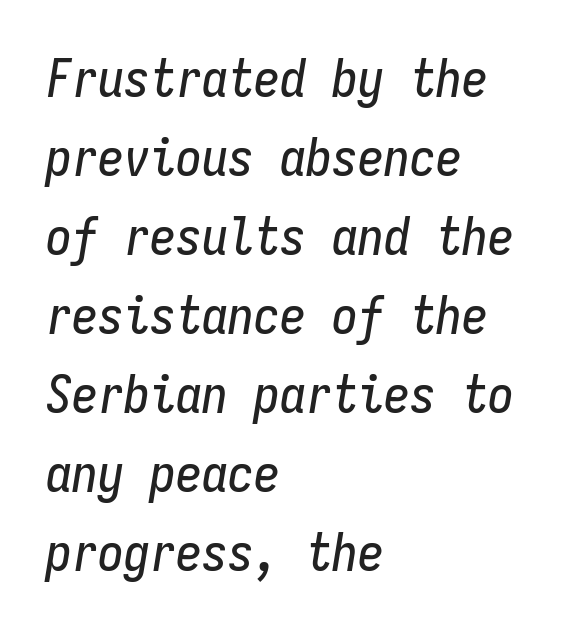
Honestly, the row spacing looks completely unremarkable. Every character sits at an angle, as italics do. Nobody touched the tracking dial on this one. Has an underline been added? It has not. The letters march in equal steps, a hallmark of fixed-pitch type. All the whitespace from short lines collects on the right.
